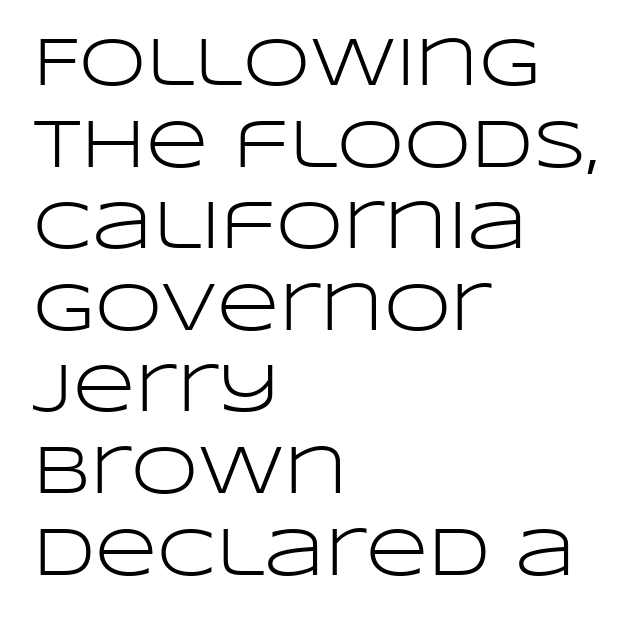
Heaviness? Minimal to ordinary, like unemphasized prose. Grotesque or geometric, the face here clearly has no serifs. The foot of each line stays bare and open. Each word holds together tightly as a unit, with standard inter-letter gaps.
